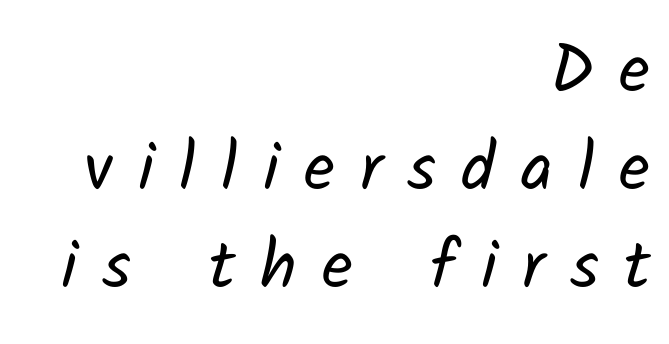
Q: Is the text bold? A: No.
Q: Is the typeface a serif or a sans-serif typeface? A: Sans-serif.
Q: Is the text underlined? A: No.
Q: How is the paragraph aligned? A: Right-aligned.
Q: Is the spacing between letters normal or unusually wide? A: Unusually wide.
Q: Is the spacing between lines tight, normal or loose? A: Normal.
Q: Width (condensed, normal, or wide)? A: Normal.
Q: Stroke contrast? A: Low.
Q: x-height? A: Medium.
Q: Monospaced? A: No.
